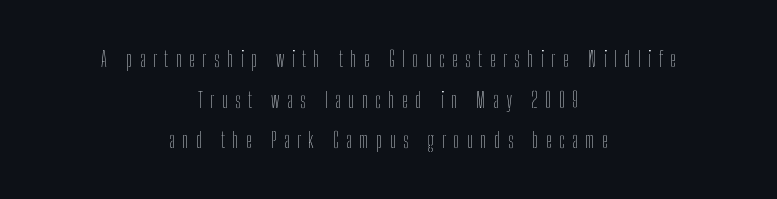
{"italic": "no", "bold": "no", "underline": "no", "align": "center", "line_spacing_ratio": 1.85, "letter_spacing": "wide", "letter_spacing_em": 0.33, "glyph_px": 22}
